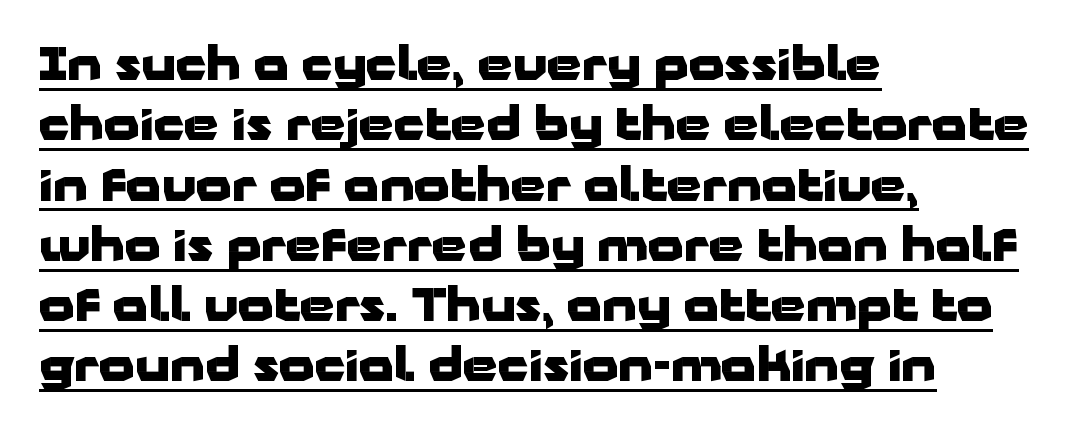
{"serif": "no", "italic": "no", "bold": "yes", "weight": "heavy", "width": "wide", "stroke_contrast": "low", "x_height": "medium", "monospaced": "no", "underline": "yes", "align": "left", "line_spacing": "normal", "line_spacing_ratio": 1.34, "letter_spacing": "normal", "letter_spacing_em": 0.0, "glyph_px": 45}
